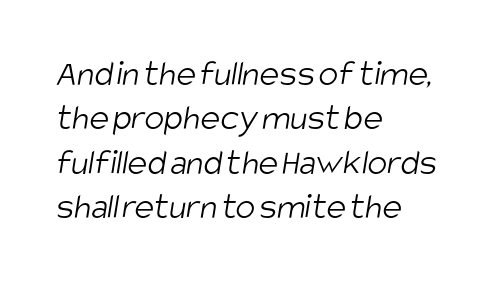
{"serif": "no", "bold": "no", "weight": "light", "width": "condensed", "stroke_contrast": "low", "x_height": "large", "monospaced": "no", "underline": "no", "align": "left", "line_spacing_ratio": 1.2, "letter_spacing": "normal", "letter_spacing_em": 0.0, "glyph_px": 37}
